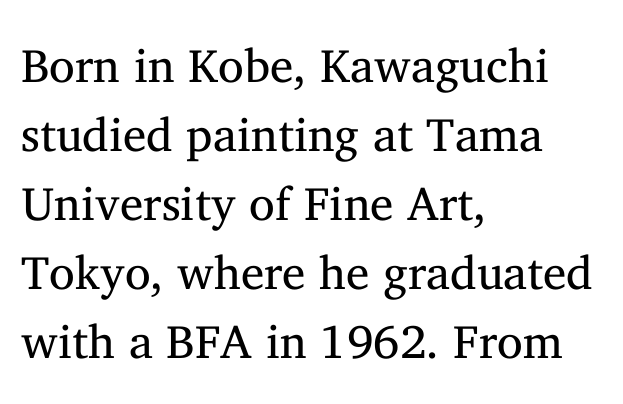
Q: Is the text bold? A: No.
Q: Is the text italic (slanted)? A: No, it is upright.
Q: Is the typeface a serif or a sans-serif typeface? A: Serif.
Q: Is the text underlined? A: No.
Q: How is the paragraph aligned? A: Left-aligned.
Q: Is the spacing between letters normal or unusually wide? A: Normal.
Q: Is the spacing between lines tight, normal or loose? A: Normal.
Q: Width (condensed, normal, or wide)? A: Normal.
Q: Stroke contrast? A: Medium.
Q: x-height? A: Medium.
Q: Monospaced? A: No.
